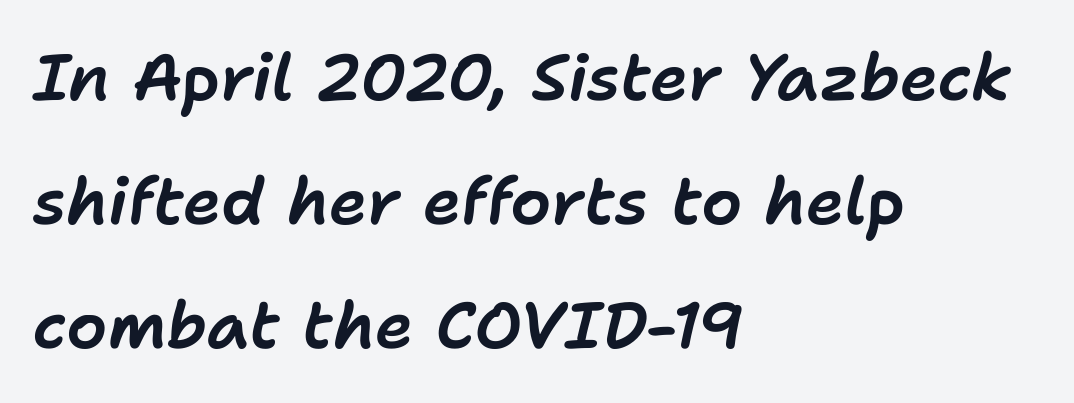
{"italic": "yes", "lean": "right", "slant_degrees": 11, "width": "normal", "stroke_contrast": "low", "x_height": "medium", "monospaced": "no", "underline": "no", "align": "left", "line_spacing": "loose", "line_spacing_ratio": 1.91, "letter_spacing": "normal", "letter_spacing_em": 0.0, "glyph_px": 65}
